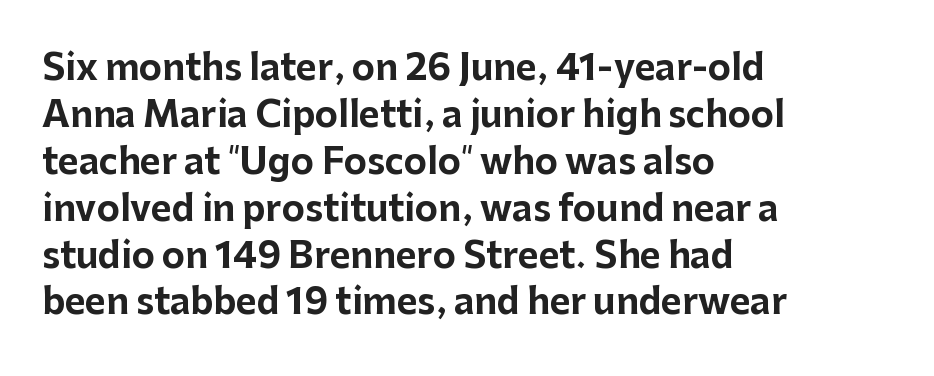
Q: Is the text bold? A: Yes.
Q: Is the text italic (slanted)? A: No, it is upright.
Q: Is the typeface a serif or a sans-serif typeface? A: Sans-serif.
Q: Is the text underlined? A: No.
Q: How is the paragraph aligned? A: Left-aligned.
Q: Is the spacing between letters normal or unusually wide? A: Normal.
Q: Is the spacing between lines tight, normal or loose? A: Normal.
Q: Width (condensed, normal, or wide)? A: Normal.
Q: Stroke contrast? A: Low.
Q: x-height? A: Medium.
Q: Monospaced? A: No.
